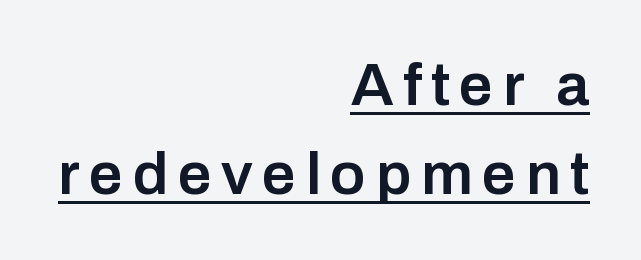
Q: Is the text bold? A: Semi-bold.
Q: Is the text italic (slanted)? A: No, it is upright.
Q: Is the typeface a serif or a sans-serif typeface? A: Sans-serif.
Q: Is the text underlined? A: Yes.
Q: How is the paragraph aligned? A: Right-aligned.
Q: Is the spacing between lines tight, normal or loose? A: Normal.
Q: Width (condensed, normal, or wide)? A: Normal.
Q: Stroke contrast? A: Low.
Q: x-height? A: Medium.
Q: Monospaced? A: No.
